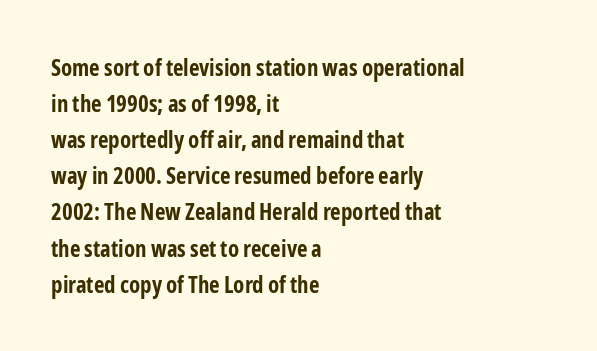
Notice how descenders clear the ascenders below comfortably — that's standard leading. The sample has been set heavy, in full bold. Italic? Not at all — the glyphs are vertical. A bare baseline throughout the passage. The rag falls on the right side of this text block. Inter-character spacing is left at the font's built-in metrics.
